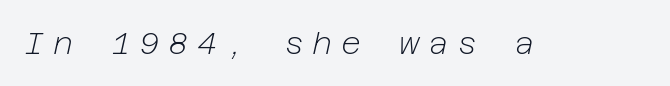
Designer's note — italics engaged. Caption: expanded tracking, letters set apart. The gap between lines stays unmarked. Weight: in the light-to-regular range.
